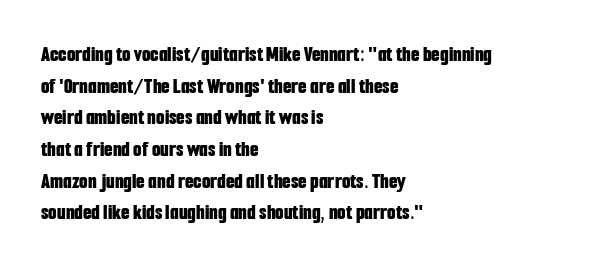
The image shows 22 px bold type, upright; set left-aligned, normal line spacing (1.44x), normal letter spacing, not underlined.
